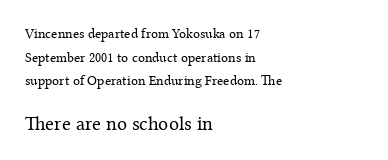
{"italic": "no", "bold": "no", "underline": "no", "align": "left", "line_spacing": "normal", "line_spacing_ratio": 1.68, "letter_spacing": "normal", "letter_spacing_em": 0.0, "larger_block": "second", "size_ratio": 1.43, "glyph_px": 20}
